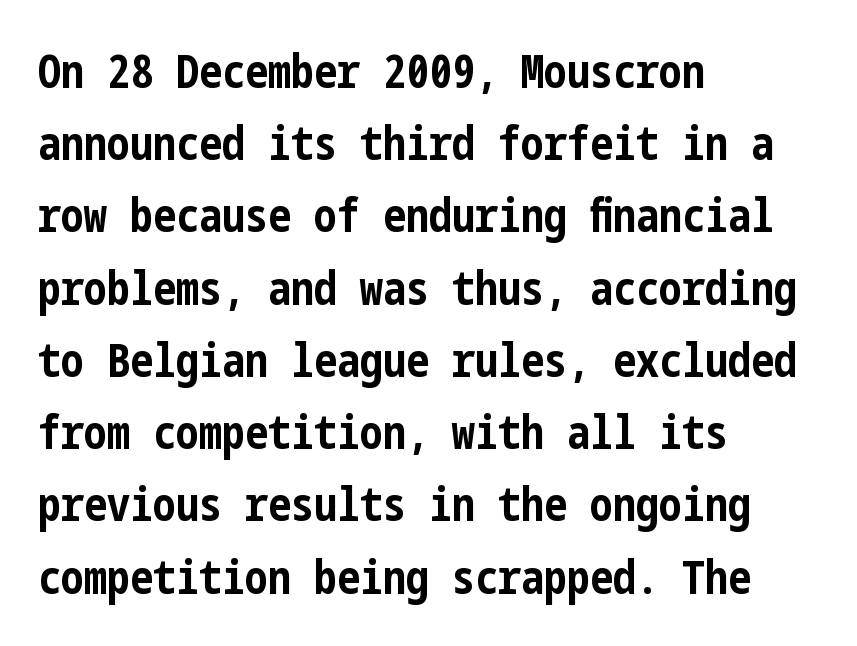
Summary of vertical rhythm: regular, with standard interline spacing. Is the type bold? Yes — the strokes are clearly thick and heavy. This sample uses plain, unmodified letter spacing. Lines of text with bare space underneath. The face used here is a sans, in the tradition of grotesques and geometrics. Line starts are locked; line ends wander.
